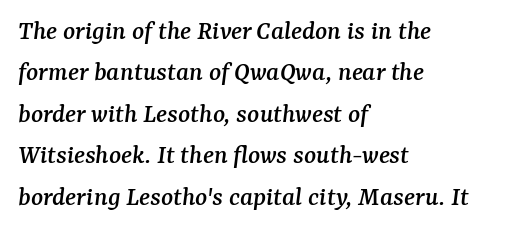
The image shows 28 px serif type, italic (leaning right); set left-aligned, normal line spacing (1.48x), normal letter spacing, not underlined; medium stroke contrast and a medium x-height.
